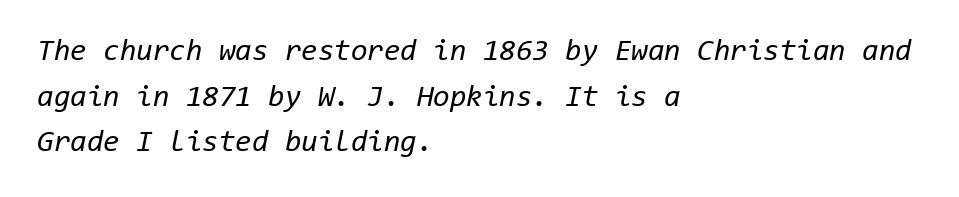
Q: Is the text bold? A: No.
Q: Is the text italic (slanted)? A: Yes, it leans right by about 11 degrees.
Q: Is the text underlined? A: No.
Q: How is the paragraph aligned? A: Left-aligned.
Q: Is the spacing between letters normal or unusually wide? A: Normal.
Q: Is the spacing between lines tight, normal or loose? A: Normal.
Q: Width (condensed, normal, or wide)? A: Normal.
Q: Stroke contrast? A: Low.
Q: x-height? A: Medium.
Q: Monospaced? A: Yes.
